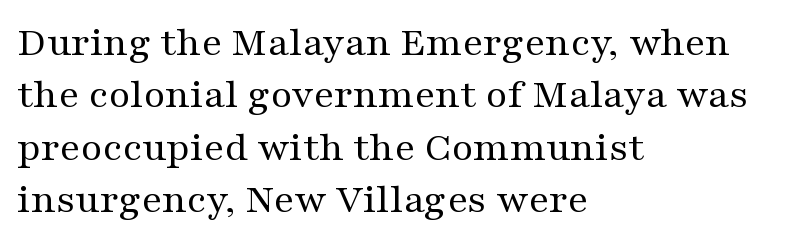
Q: Is the text bold? A: No.
Q: Is the text italic (slanted)? A: No, it is upright.
Q: Is the typeface a serif or a sans-serif typeface? A: Serif.
Q: Is the text underlined? A: No.
Q: How is the paragraph aligned? A: Left-aligned.
Q: Is the spacing between letters normal or unusually wide? A: Normal.
Q: Is the spacing between lines tight, normal or loose? A: Normal.
Q: Width (condensed, normal, or wide)? A: Wide.
Q: Stroke contrast? A: Medium.
Q: x-height? A: Medium.
Q: Monospaced? A: No.
